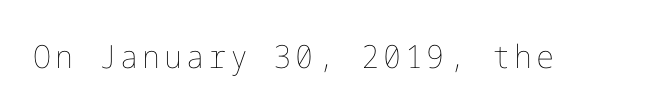
The image shows 32 px thin type, upright; set not underlined; low stroke contrast and a medium x-height.
